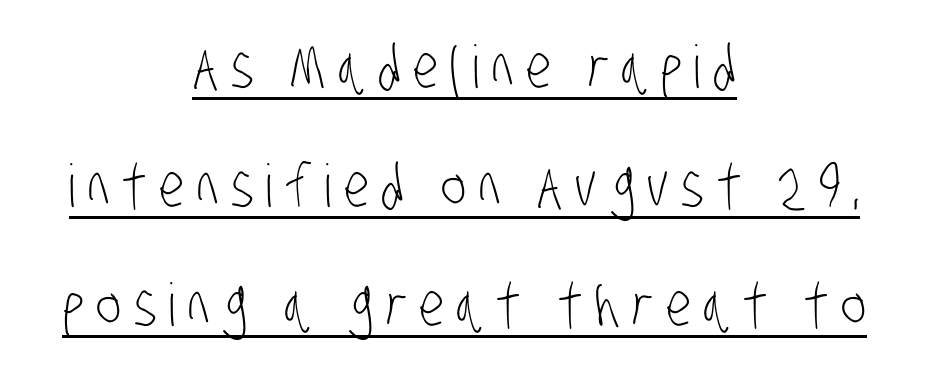
Stems and bowls with no extra thickness — not bold. Looks like someone drew a line under every word here. What kind of face is this? One without serifs — a sans. Compared with typical paragraphs, the rows here are farther apart.
